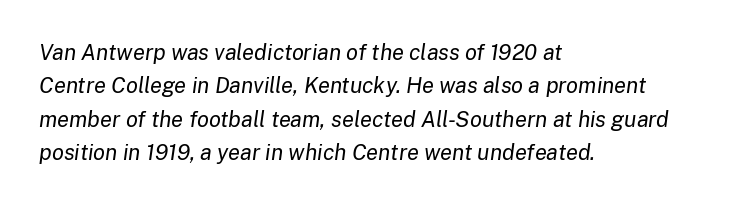
Q: Is the text bold? A: No.
Q: Is the text italic (slanted)? A: Yes, it leans right by about 8 degrees.
Q: Is the text underlined? A: No.
Q: How is the paragraph aligned? A: Left-aligned.
Q: Is the spacing between letters normal or unusually wide? A: Normal.
Q: Is the spacing between lines tight, normal or loose? A: Normal.
